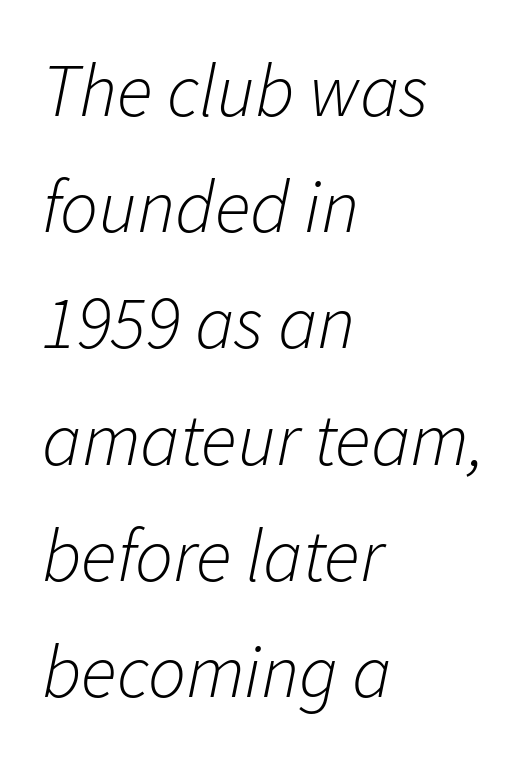
The image shows 75 px light type, italic (leaning right); set left-aligned, normal line spacing (1.55x), normal letter spacing, not underlined; low stroke contrast and a medium x-height.
